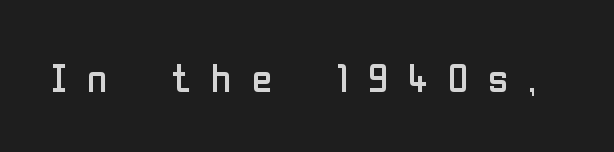
{"serif": "no", "italic": "no", "bold": "no", "weight": "regular", "width": "condensed", "stroke_contrast": "low", "x_height": "medium", "monospaced": "no", "underline": "no", "letter_spacing": "wide", "letter_spacing_em": 0.49, "glyph_px": 41}
